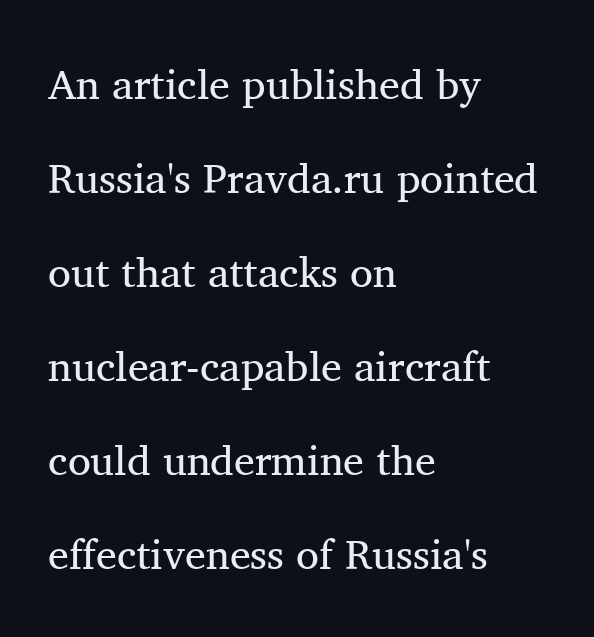
{"serif": "yes", "italic": "no", "bold": "no", "weight": "regular", "width": "normal", "stroke_contrast": "medium", "x_height": "medium", "monospaced": "no", "underline": "no", "align": "left", "line_spacing": "loose", "line_spacing_ratio": 2.24, "letter_spacing": "normal", "letter_spacing_em": 0.0, "glyph_px": 42}
